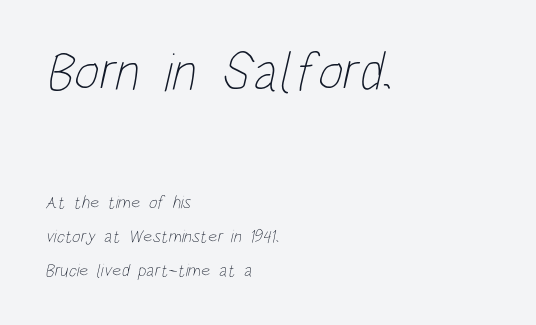
Check under the words: just untouched page. Which of the two is more prominent by size? The first, at the top. The paragraph shown leans on its left margin. Weight: in the light-to-regular range.
